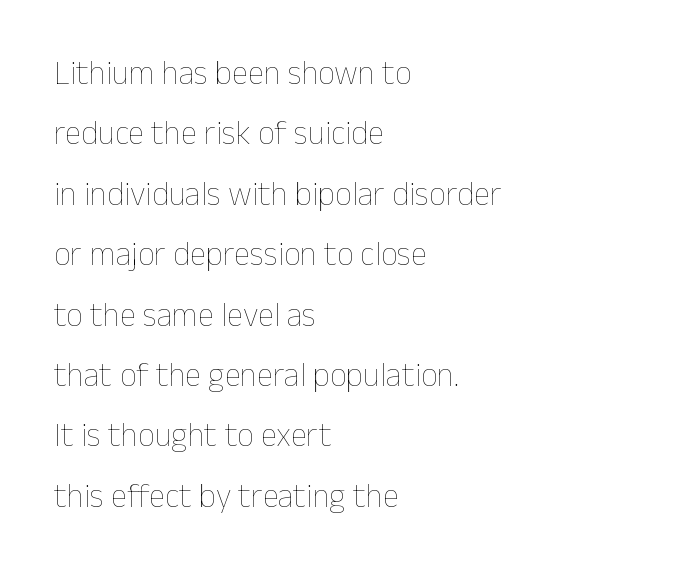
The image shows 33 px thin type, upright; set left-aligned, line spacing 1.83x, normal letter spacing, not underlined; low stroke contrast and a medium x-height.
